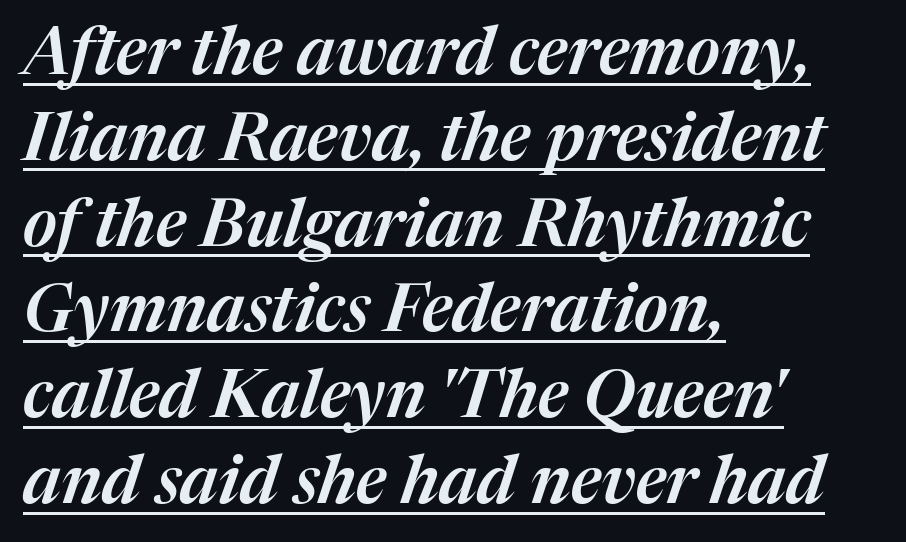
Here the designer chose a conventional face with non-uniform glyph widths. The passage is arranged the way most books set body copy — flush left. Look at the tracking — it's just the regular setting, nothing added. The words here are underlined.
